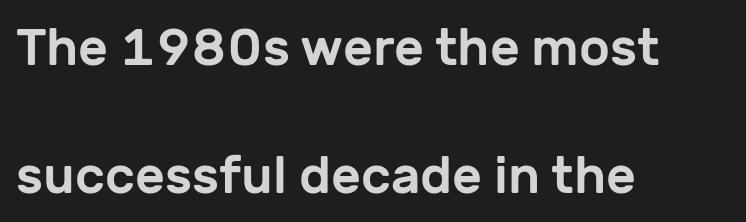
Note the varied advance widths — an 'i' is clearly narrower than an 'm'. The text was rendered using a sans face with plain stroke endings. Line spacing here is loose. Caption: standard tracking, unaltered.
